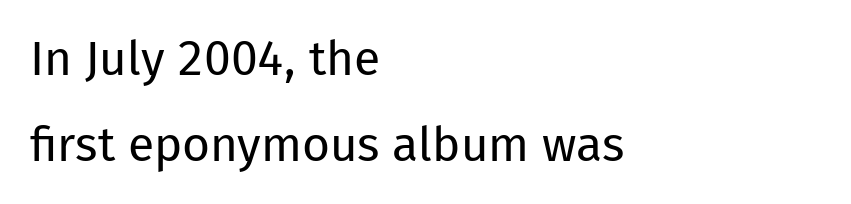
The image shows 48 px regular-weight sans-serif type, upright; set left-aligned, line spacing 1.79x, normal letter spacing, not underlined; low stroke contrast and a medium x-height.
